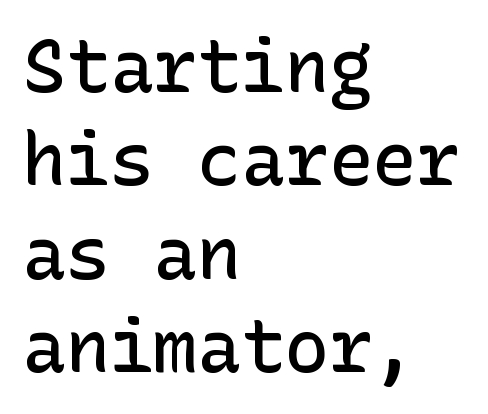
The type is set solid horizontally, with unmodified tracking. In terms of posture, this sample is upright. Set as a demibold, roughly 600 on the weight scale. The font family rendered here belongs to the sans-serif group. Quick note: underline off.
